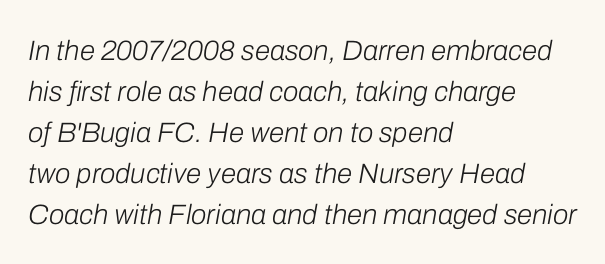
{"italic": "yes", "lean": "right", "slant_degrees": 10, "bold": "no", "weight": "light", "width": "normal", "stroke_contrast": "low", "x_height": "medium", "monospaced": "no", "underline": "no", "align": "left", "line_spacing": "normal", "line_spacing_ratio": 1.46, "letter_spacing": "normal", "letter_spacing_em": 0.0, "glyph_px": 28}
